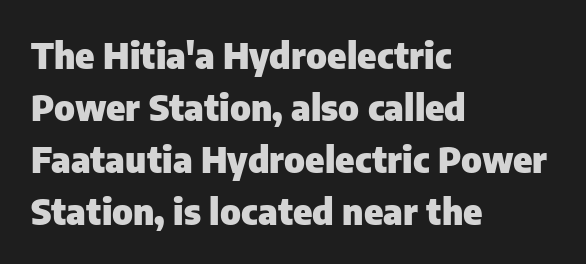
Q: Is the text bold? A: Yes.
Q: Is the text italic (slanted)? A: No, it is upright.
Q: Is the typeface a serif or a sans-serif typeface? A: Sans-serif.
Q: Is the text underlined? A: No.
Q: How is the paragraph aligned? A: Left-aligned.
Q: Is the spacing between letters normal or unusually wide? A: Normal.
Q: Is the spacing between lines tight, normal or loose? A: Normal.
Q: Width (condensed, normal, or wide)? A: Normal.
Q: Stroke contrast? A: Low.
Q: x-height? A: Medium.
Q: Monospaced? A: No.
